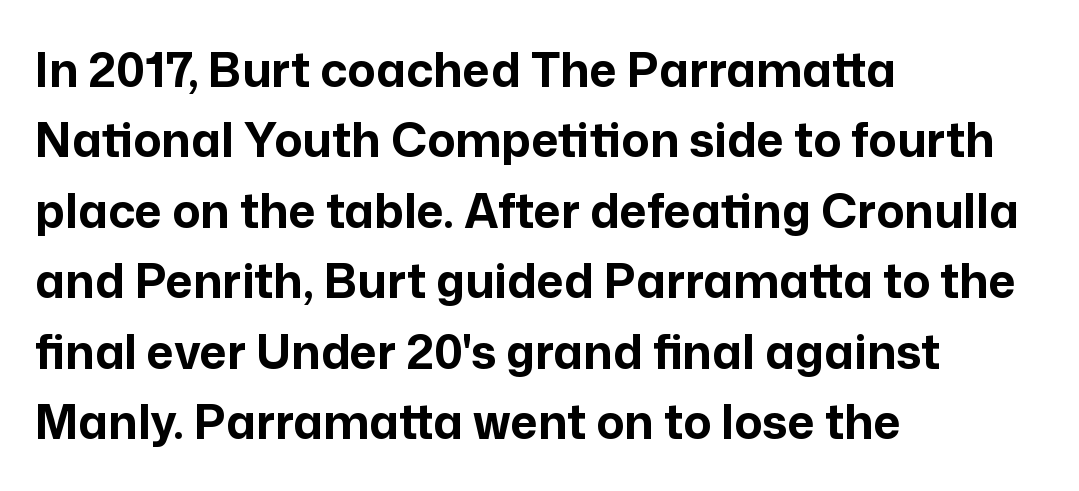
{"serif": "no", "italic": "no", "bold": "yes", "weight": "bold", "width": "normal", "stroke_contrast": "low", "x_height": "medium", "monospaced": "no", "underline": "no", "align": "left", "line_spacing": "normal", "line_spacing_ratio": 1.5, "letter_spacing": "normal", "letter_spacing_em": 0.0, "glyph_px": 47}
